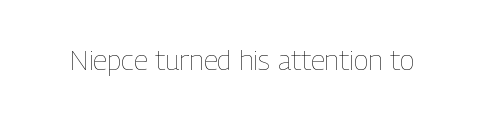
Q: Is the text bold? A: No.
Q: Is the text italic (slanted)? A: No, it is upright.
Q: Is the text underlined? A: No.
Q: Is the spacing between letters normal or unusually wide? A: Normal.
Q: Width (condensed, normal, or wide)? A: Condensed.
Q: Stroke contrast? A: Low.
Q: x-height? A: Medium.
Q: Monospaced? A: No.
